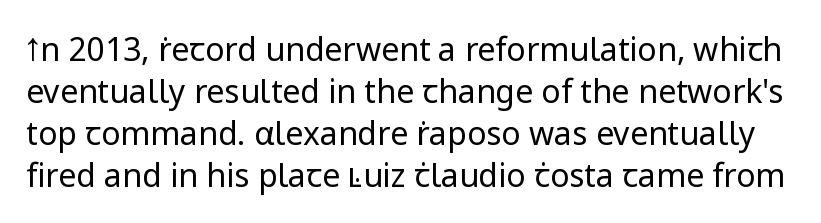
Compared with typical paragraphs, the rows here are spaced about the same. The strip under each line holds only bare page. You could call the tracking neutral — neither tight nor loose. The letters stand straight up with perfectly vertical stems. The passage shown is typeset with a sans-serif family.
